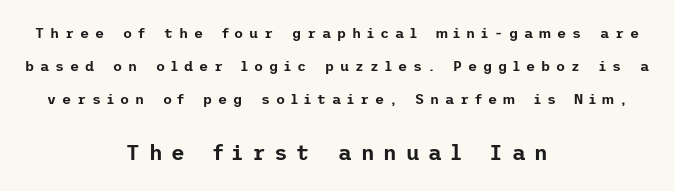
Q: Is the text italic (slanted)? A: No, it is upright.
Q: Is the text underlined? A: No.
Q: How is the paragraph aligned? A: Centered.
Q: Is the spacing between letters normal or unusually wide? A: Unusually wide.
Q: Is the spacing between lines tight, normal or loose? A: Loose.
Q: Which block of text is set in a larger size, the first (top) or the second (bottom)? A: The second (bottom) one.
